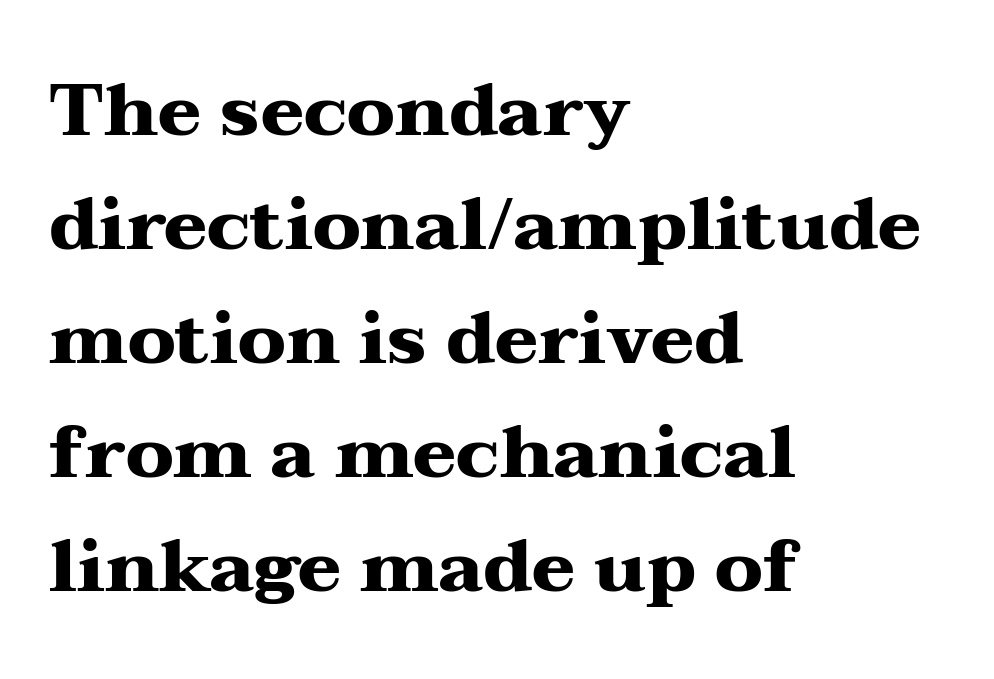
{"serif": "yes", "italic": "no", "bold": "yes", "weight": "heavy", "width": "wide", "stroke_contrast": "medium", "x_height": "medium", "monospaced": "no", "underline": "no", "align": "left", "line_spacing": "normal", "line_spacing_ratio": 1.56, "letter_spacing": "normal", "letter_spacing_em": 0.0, "glyph_px": 73}
